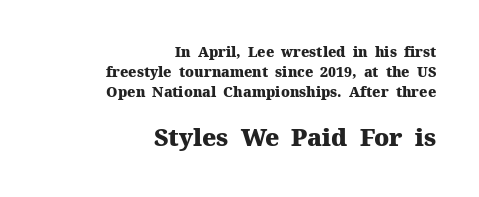
{"italic": "no", "bold": "yes", "underline": "no", "align": "right", "line_spacing": "normal", "line_spacing_ratio": 1.42, "letter_spacing": "normal", "letter_spacing_em": 0.0, "larger_block": "second", "size_ratio": 1.71, "glyph_px": 24}
